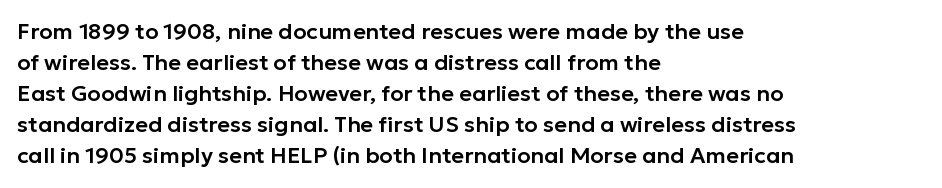
Q: Is the text italic (slanted)? A: No, it is upright.
Q: Is the text underlined? A: No.
Q: How is the paragraph aligned? A: Left-aligned.
Q: Is the spacing between letters normal or unusually wide? A: Normal.
Q: Is the spacing between lines tight, normal or loose? A: Normal.
